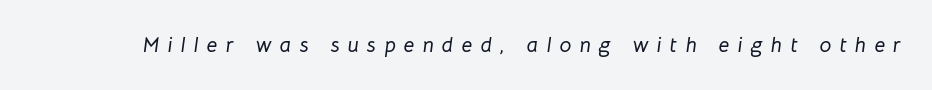
Q: Is the text italic (slanted)? A: Yes, it leans right by about 8 degrees.
Q: Is the text underlined? A: No.
Q: Is the spacing between letters normal or unusually wide? A: Unusually wide.
